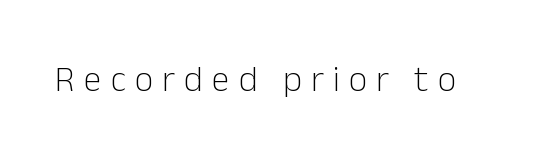
The image shows 36 px light sans-serif type, upright; set unusually wide letter spacing (+0.25 em), not underlined; low stroke contrast and a medium x-height.
